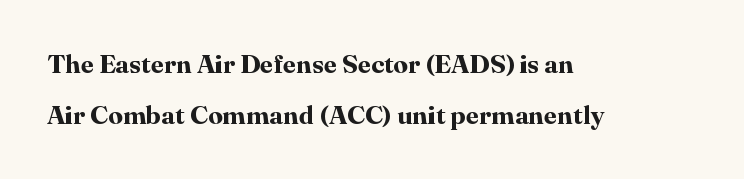
The letterforms sit shoulder to shoulder at normal distance. How heavy is the stroke? Heavy — this is a bold. The text block is weighted toward the left margin, trailing off unevenly rightward. Designer's note — italics off, roman on. Unmarked baselines from the first word to the last.
